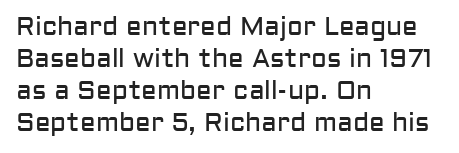
{"italic": "no", "bold": "no", "underline": "no", "align": "left", "line_spacing_ratio": 1.23, "letter_spacing": "normal", "letter_spacing_em": 0.0, "glyph_px": 26}
